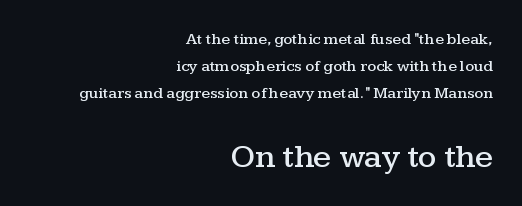
Q: Is the text italic (slanted)? A: No, it is upright.
Q: Is the typeface a serif or a sans-serif typeface? A: Serif.
Q: Is the text underlined? A: No.
Q: How is the paragraph aligned? A: Right-aligned.
Q: Is the spacing between letters normal or unusually wide? A: Normal.
Q: Is the spacing between lines tight, normal or loose? A: Normal.
Q: Which block of text is set in a larger size, the first (top) or the second (bottom)? A: The second (bottom) one.
Q: Width (condensed, normal, or wide)? A: Wide.
Q: Stroke contrast? A: Medium.
Q: x-height? A: Medium.
Q: Monospaced? A: No.
